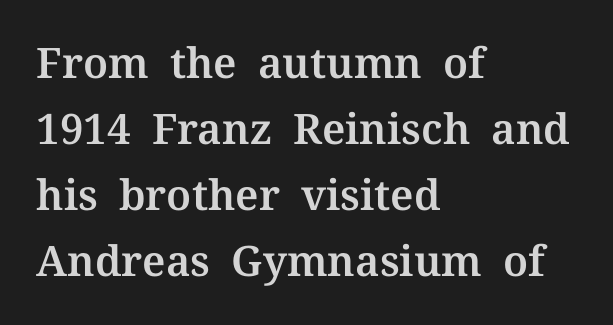
{"serif": "yes", "italic": "no", "width": "normal", "stroke_contrast": "medium", "x_height": "medium", "monospaced": "no", "underline": "no", "align": "left", "line_spacing": "normal", "line_spacing_ratio": 1.57, "letter_spacing": "normal", "letter_spacing_em": 0.0, "glyph_px": 42}
